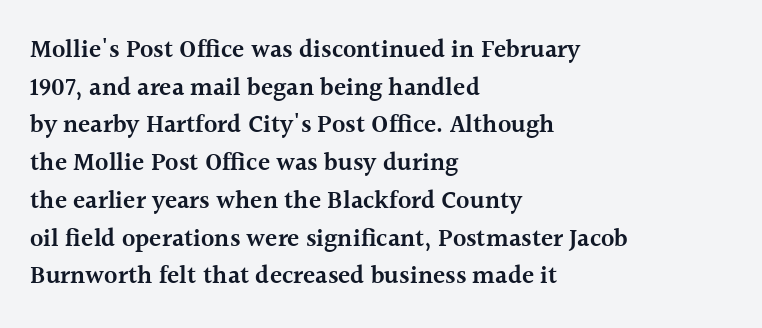
The foot of each line stays bare and open. Horizontal bands of white between lines are of average thickness. A fair bit of extra ink — the face is semibold, not bold. Where is the straight margin? On the left.
